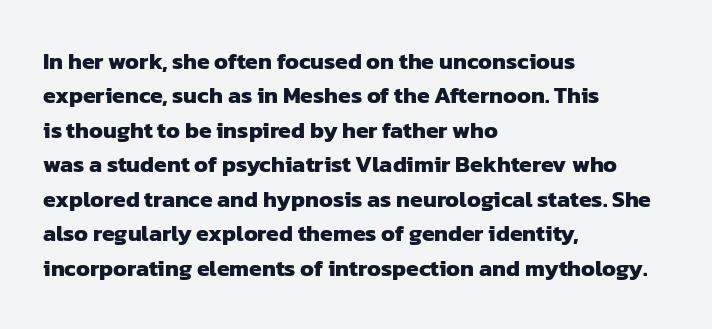
Q: Is the text bold? A: Yes.
Q: Is the text underlined? A: No.
Q: How is the paragraph aligned? A: Left-aligned.
Q: Is the spacing between letters normal or unusually wide? A: Normal.
Q: Is the spacing between lines tight, normal or loose? A: Normal.
